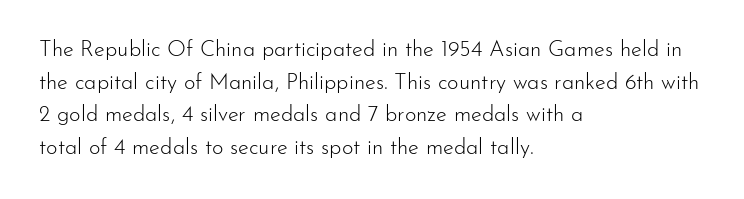
{"italic": "no", "bold": "no", "underline": "no", "align": "left", "line_spacing": "normal", "line_spacing_ratio": 1.48, "letter_spacing": "normal", "letter_spacing_em": 0.0, "glyph_px": 22}
